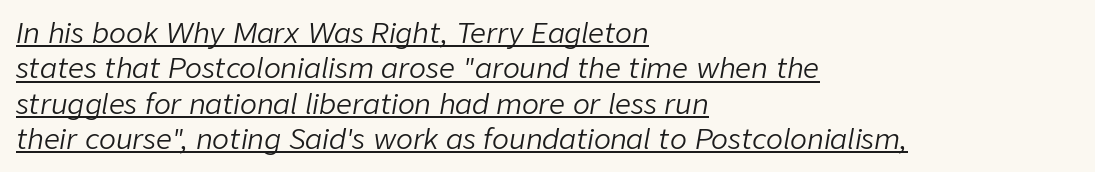
The image shows 28 px light type, italic (leaning right); set left-aligned, normal line spacing (1.26x), normal letter spacing, underlined; low stroke contrast and a medium x-height.
